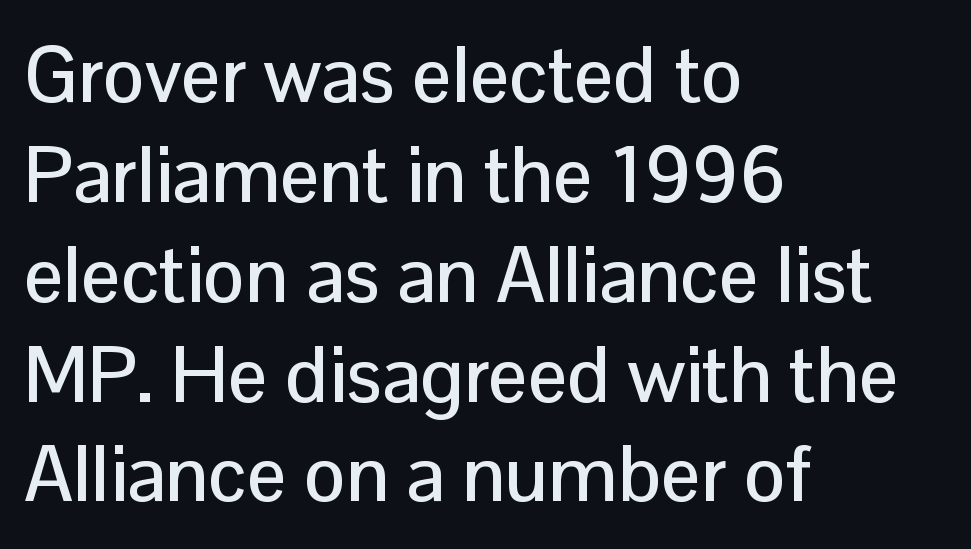
The passage shown is typeset with a sans-serif family. The setting favours the left margin, as ordinary paragraphs usually do. A typesetter would call this leading conventional body-copy spacing. It's the straight-up-and-down kind of type.
